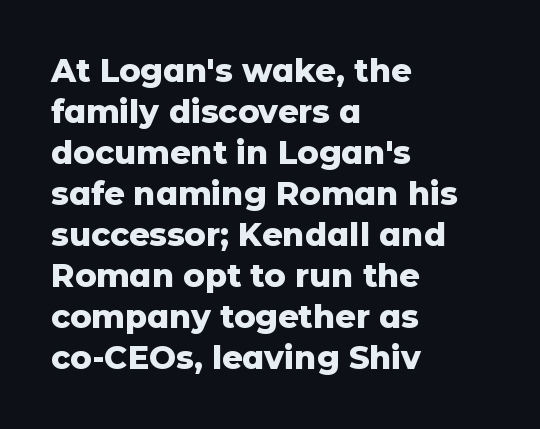
Q: Is the text bold? A: Yes.
Q: Is the text italic (slanted)? A: No, it is upright.
Q: Is the typeface a serif or a sans-serif typeface? A: Sans-serif.
Q: Is the text underlined? A: No.
Q: How is the paragraph aligned? A: Left-aligned.
Q: Is the spacing between letters normal or unusually wide? A: Normal.
Q: Is the spacing between lines tight, normal or loose? A: Normal.
Q: Width (condensed, normal, or wide)? A: Normal.
Q: Stroke contrast? A: Low.
Q: x-height? A: Medium.
Q: Monospaced? A: No.
